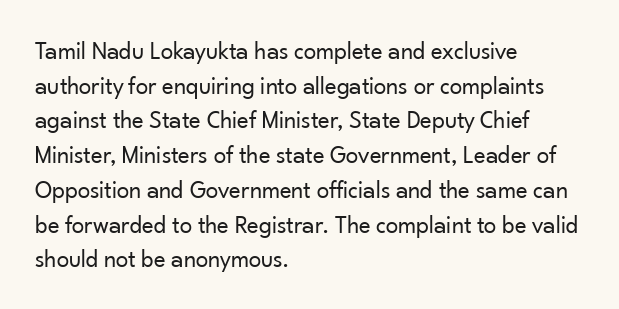
Q: Is the text bold? A: No.
Q: Is the text italic (slanted)? A: No, it is upright.
Q: Is the text underlined? A: No.
Q: How is the paragraph aligned? A: Left-aligned.
Q: Is the spacing between letters normal or unusually wide? A: Normal.
Q: Is the spacing between lines tight, normal or loose? A: Normal.
